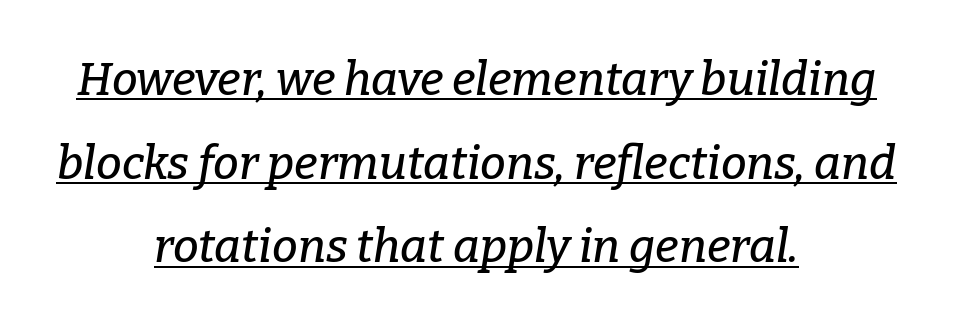
Does a line run under the words? Yes, clearly. Tall strokes in this sample are angled rather than plumb. To sum up the face: it has serifs. Letter spacing: default.
